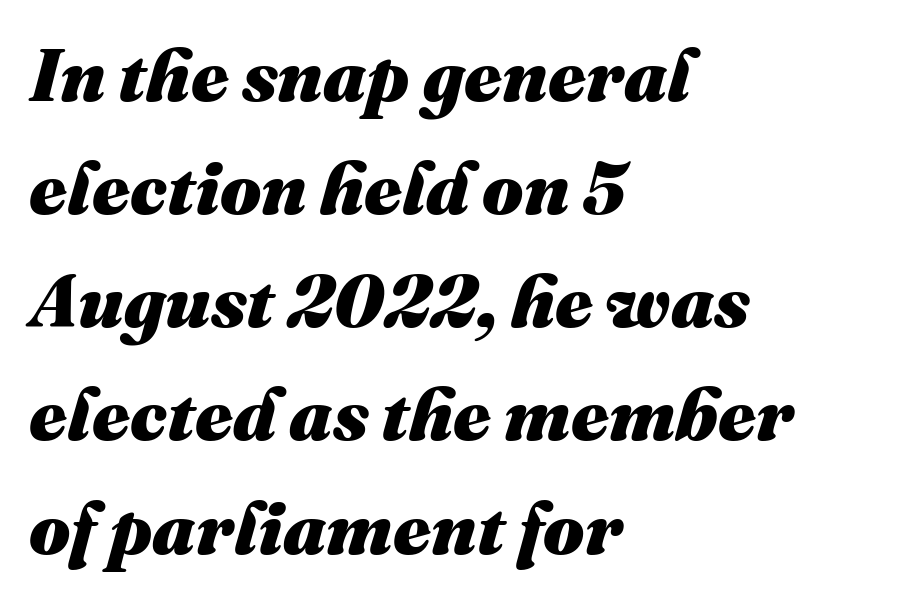
The image shows 73 px heavy type, italic (leaning right); set left-aligned, normal line spacing (1.55x), normal letter spacing, not underlined; medium stroke contrast and a medium x-height.
